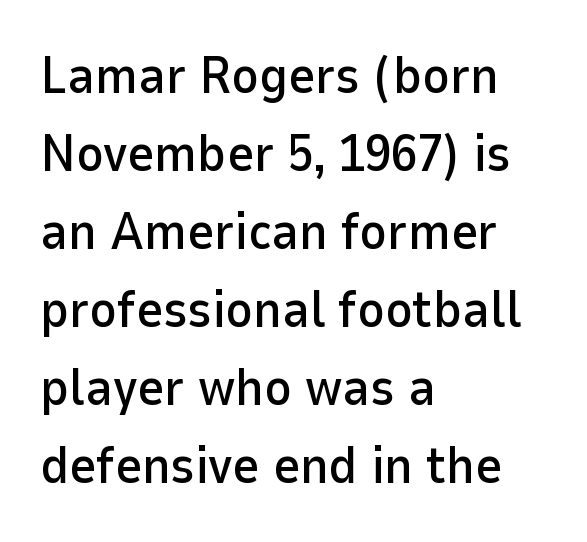
The image shows 52 px sans-serif type, upright; set left-aligned, normal line spacing (1.5x), normal letter spacing, not underlined; low stroke contrast and a medium x-height.
